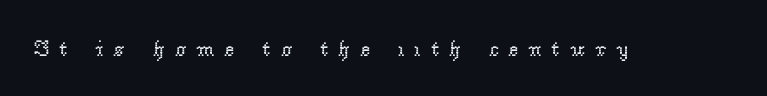
Caption: face not bold, strokes unweighted. Every character sits straight up, as roman type does. Letter spacing: wide. Nobody drew a line under any word here.
